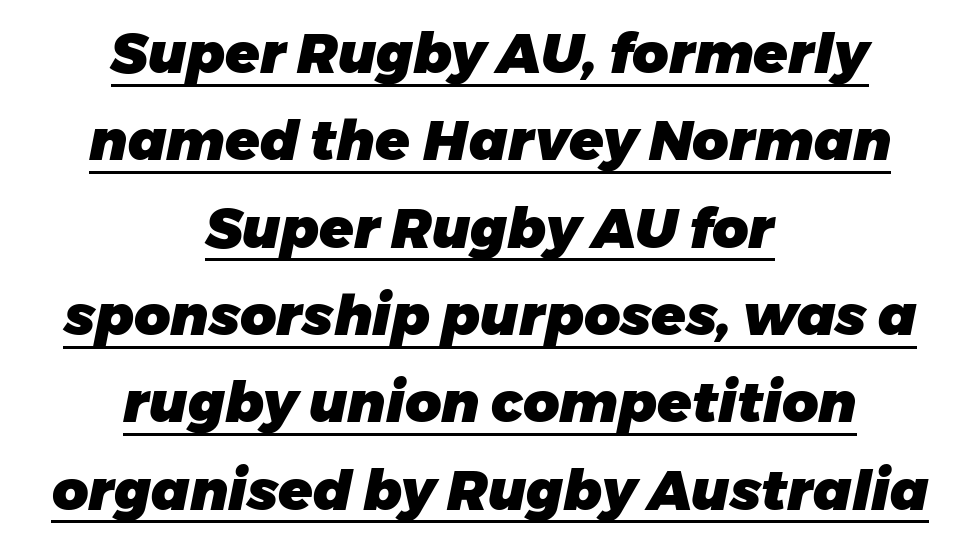
{"italic": "yes", "lean": "right", "slant_degrees": 11, "bold": "yes", "weight": "heavy", "width": "normal", "stroke_contrast": "low", "x_height": "medium", "monospaced": "no", "underline": "yes", "align": "center", "line_spacing": "normal", "line_spacing_ratio": 1.56, "letter_spacing": "normal", "letter_spacing_em": 0.0, "glyph_px": 56}
